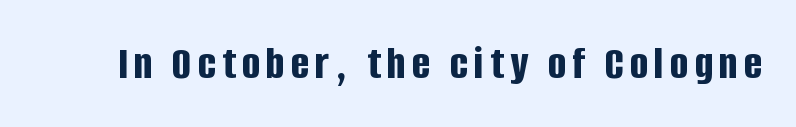
Spacing verdict: proportional, widths tailored to each character. Letters rest on an invisible, unmarked baseline. The glyphs in this specimen are sans serif. Posture: vertical. Weight: bold.
